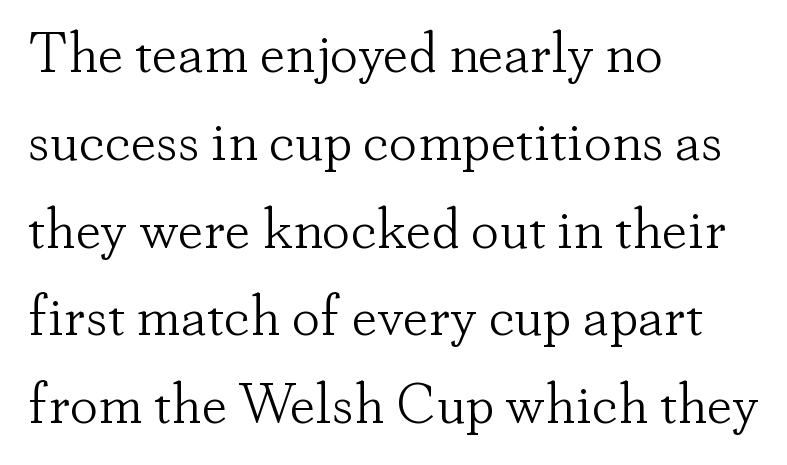
Q: Is the text bold? A: No.
Q: Is the text italic (slanted)? A: No, it is upright.
Q: Is the typeface a serif or a sans-serif typeface? A: Serif.
Q: Is the text underlined? A: No.
Q: How is the paragraph aligned? A: Left-aligned.
Q: Is the spacing between letters normal or unusually wide? A: Normal.
Q: Is the spacing between lines tight, normal or loose? A: Normal.
Q: Width (condensed, normal, or wide)? A: Normal.
Q: Stroke contrast? A: Low.
Q: x-height? A: Small.
Q: Monospaced? A: No.
